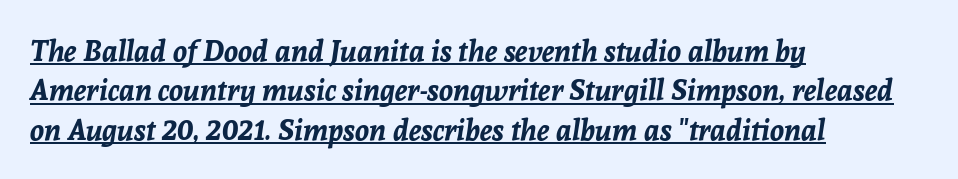
Caption: standard tracking, unaltered. Normally led — the rows are evenly, conventionally spaced. Which margin do the lines hug? The left one — the right edge is uneven. Each glyph is drawn with heavy, bold strokes. Does the lettering tilt? It does — this is italic.
